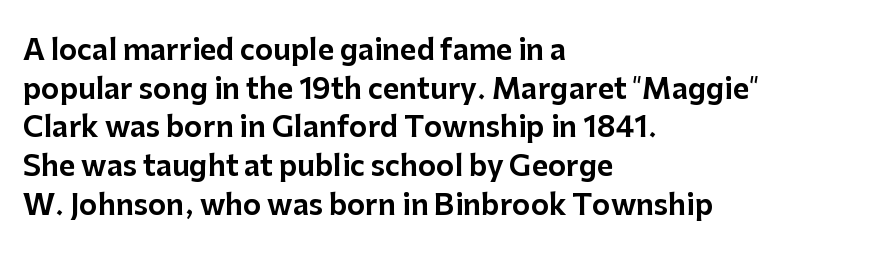
Q: Is the text italic (slanted)? A: No, it is upright.
Q: Is the typeface a serif or a sans-serif typeface? A: Sans-serif.
Q: Is the text underlined? A: No.
Q: How is the paragraph aligned? A: Left-aligned.
Q: Is the spacing between letters normal or unusually wide? A: Normal.
Q: Is the spacing between lines tight, normal or loose? A: Normal.
Q: Width (condensed, normal, or wide)? A: Normal.
Q: Stroke contrast? A: Low.
Q: x-height? A: Medium.
Q: Monospaced? A: No.
